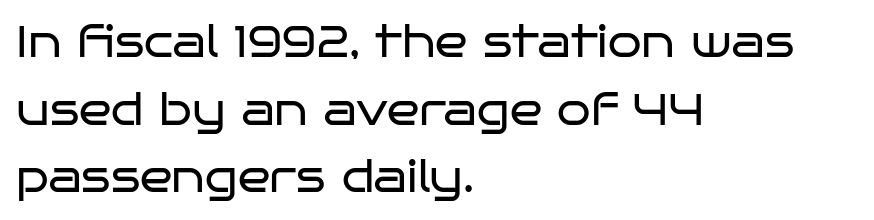
Each new line begins a customary step beneath the previous one. In terms of posture, this sample is upright. Each line starts at the same left margin while the right side varies. Note the varied advance widths — an 'i' is clearly narrower than an 'm'. No extra tracking has been applied to these lines.
